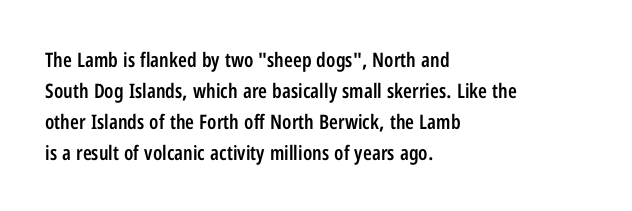
{"italic": "no", "bold": "semi", "underline": "no", "align": "left", "line_spacing": "normal", "line_spacing_ratio": 1.55, "letter_spacing": "normal", "letter_spacing_em": 0.0, "glyph_px": 20}
